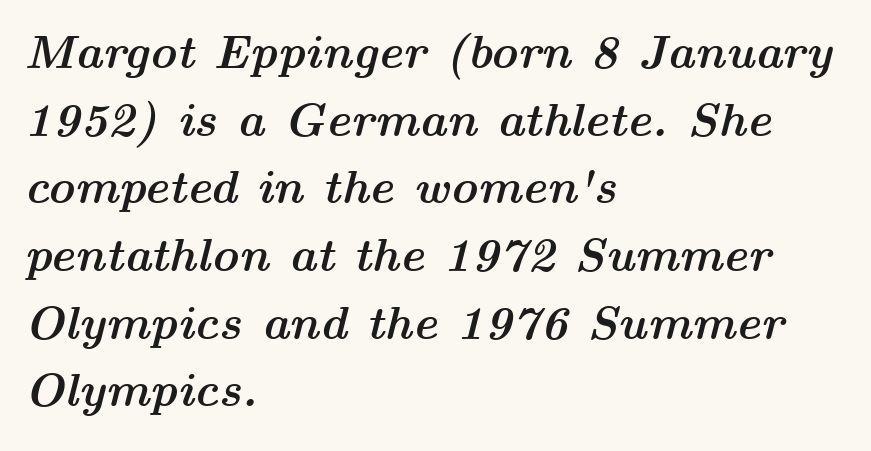
{"italic": "yes", "lean": "right", "slant_degrees": 14, "bold": "yes", "weight": "semibold", "width": "wide", "stroke_contrast": "medium", "x_height": "medium", "monospaced": "no", "underline": "no", "align": "left", "line_spacing": "normal", "line_spacing_ratio": 1.44, "letter_spacing": "normal", "letter_spacing_em": 0.0, "glyph_px": 47}
